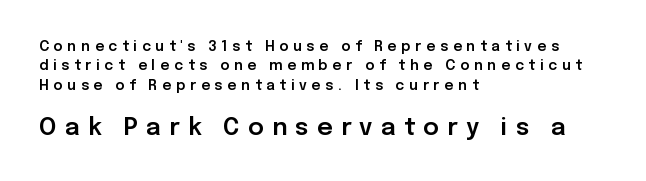
{"italic": "no", "underline": "no", "align": "left", "line_spacing": "normal", "line_spacing_ratio": 1.38, "letter_spacing": "wide", "letter_spacing_em": 0.34, "larger_block": "second", "size_ratio": 1.71, "glyph_px": 24}
